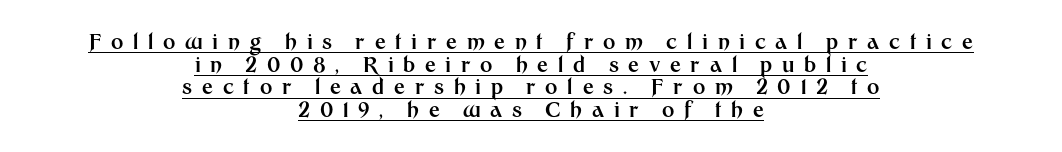
The strokes are fattened all the way to bold. The block of text is dense from top to bottom, with scant space between rows. The passage shown has open, widely tracked lettering throughout. A typesetter would mark this as roman, not italic. Casual observation: everything's sitting right in the middle. Compared with undecorated copy, this sample adds a rule below the words.
